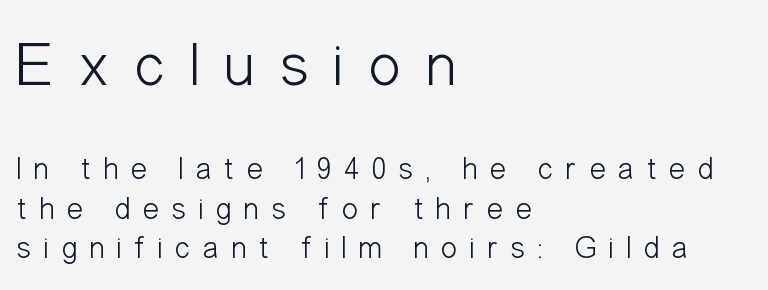
{"serif": "no", "italic": "no", "bold": "no", "weight": "light", "width": "condensed", "stroke_contrast": "low", "x_height": "medium", "monospaced": "no", "underline": "no", "align": "left", "line_spacing": "normal", "line_spacing_ratio": 1.27, "letter_spacing": "wide", "letter_spacing_em": 0.39, "larger_block": "first", "size_ratio": 2.0, "glyph_px": 62}
